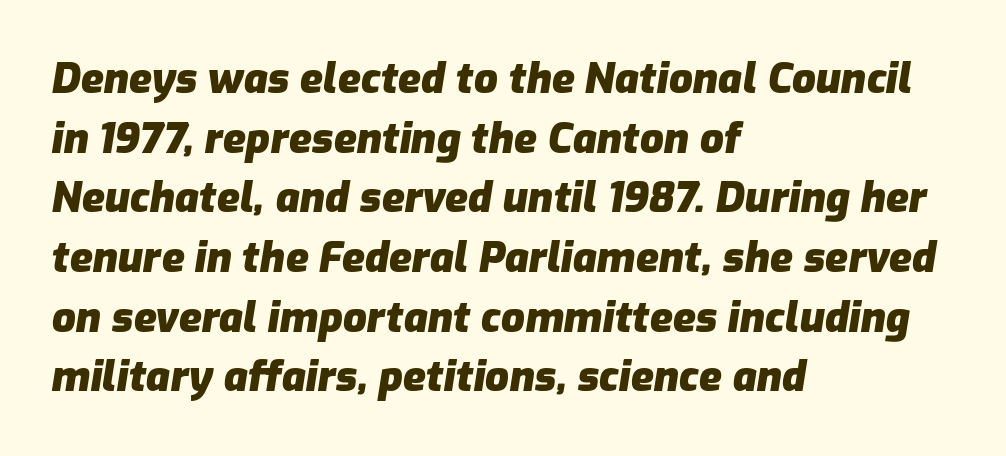
{"italic": "yes", "lean": "right", "slant_degrees": 9, "bold": "yes", "weight": "heavy", "width": "normal", "stroke_contrast": "low", "x_height": "medium", "monospaced": "no", "underline": "no", "align": "left", "line_spacing": "normal", "line_spacing_ratio": 1.42, "letter_spacing": "normal", "letter_spacing_em": 0.0, "glyph_px": 42}
